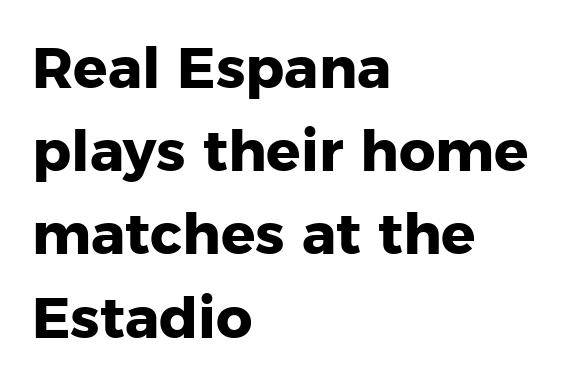
The image shows 57 px heavy sans-serif type, upright; set left-aligned, normal line spacing (1.46x), normal letter spacing, not underlined; low stroke contrast and a medium x-height.
